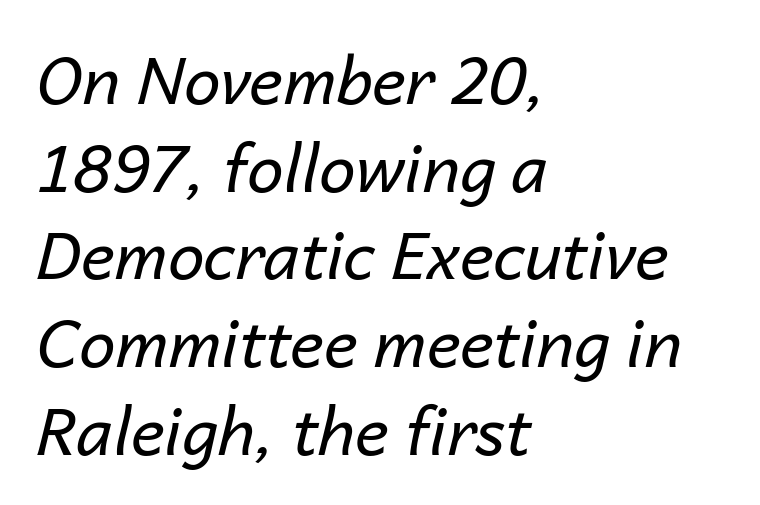
Q: Is the text bold? A: No.
Q: Is the text italic (slanted)? A: Yes, it leans right by about 14 degrees.
Q: Is the text underlined? A: No.
Q: How is the paragraph aligned? A: Left-aligned.
Q: Is the spacing between letters normal or unusually wide? A: Normal.
Q: Is the spacing between lines tight, normal or loose? A: Normal.
Q: Width (condensed, normal, or wide)? A: Normal.
Q: Stroke contrast? A: Low.
Q: x-height? A: Medium.
Q: Monospaced? A: No.
